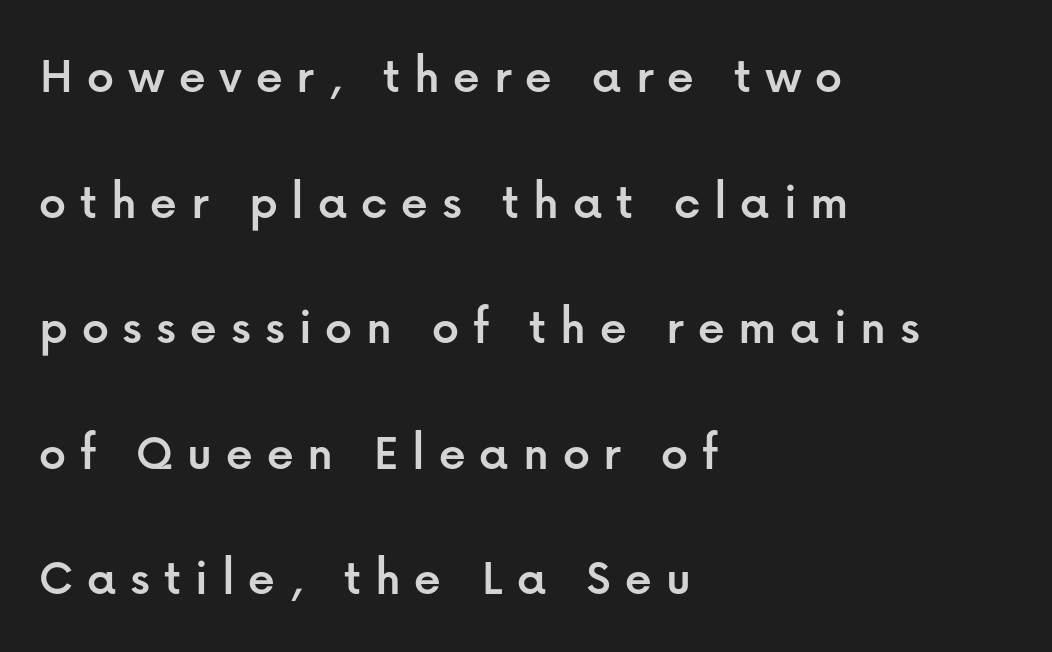
Q: Is the text italic (slanted)? A: No, it is upright.
Q: Is the typeface a serif or a sans-serif typeface? A: Sans-serif.
Q: Is the text underlined? A: No.
Q: How is the paragraph aligned? A: Left-aligned.
Q: Is the spacing between letters normal or unusually wide? A: Unusually wide.
Q: Is the spacing between lines tight, normal or loose? A: Loose.
Q: Width (condensed, normal, or wide)? A: Normal.
Q: Stroke contrast? A: Low.
Q: x-height? A: Medium.
Q: Monospaced? A: No.
